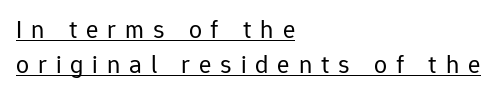
The image shows 26 px text type, upright; set left-aligned, normal line spacing (1.35x), unusually wide letter spacing (+0.34 em), underlined.
